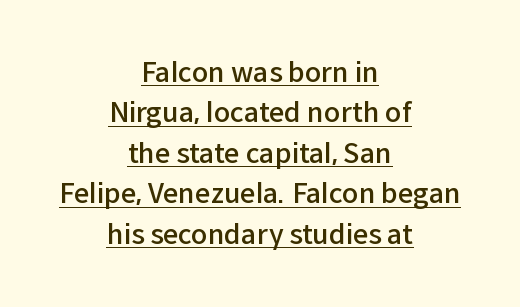
{"italic": "no", "bold": "semi", "underline": "yes", "align": "center", "line_spacing": "normal", "line_spacing_ratio": 1.5, "letter_spacing": "normal", "letter_spacing_em": 0.0, "glyph_px": 27}
